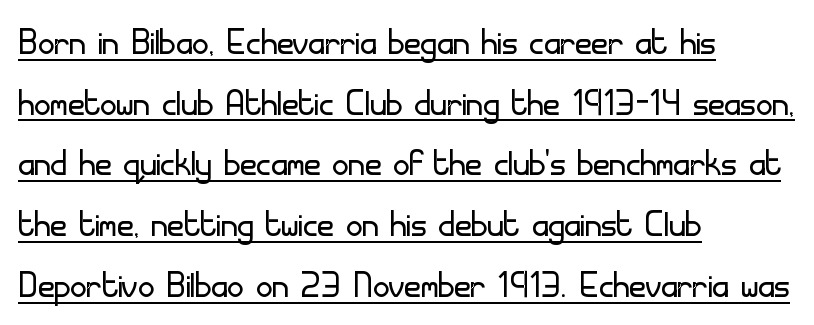
Q: Is the text bold? A: No.
Q: Is the text italic (slanted)? A: No, it is upright.
Q: Is the typeface a serif or a sans-serif typeface? A: Sans-serif.
Q: Is the text underlined? A: Yes.
Q: How is the paragraph aligned? A: Left-aligned.
Q: Is the spacing between letters normal or unusually wide? A: Normal.
Q: Is the spacing between lines tight, normal or loose? A: Normal.
Q: Width (condensed, normal, or wide)? A: Normal.
Q: Stroke contrast? A: Low.
Q: x-height? A: Small.
Q: Monospaced? A: No.
